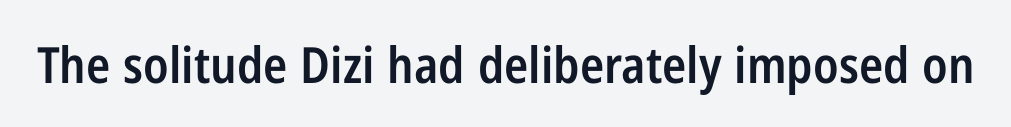
There is no visible air inserted between adjacent glyphs. The sample has been set in demibold, a notch under bold. Quick note: underline off. The rendering uses natural spacing where letterforms have individual widths.
